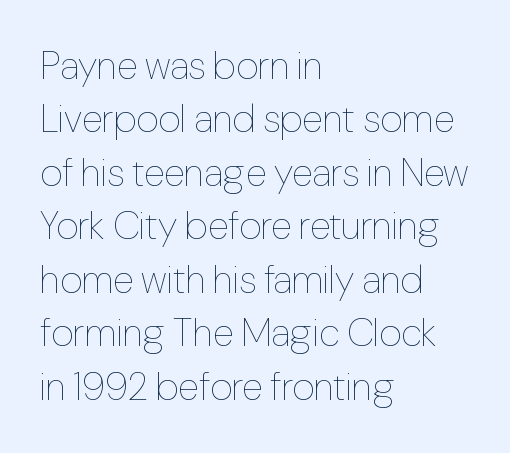
{"italic": "no", "bold": "no", "weight": "thin", "width": "condensed", "stroke_contrast": "low", "x_height": "medium", "monospaced": "no", "underline": "no", "align": "left", "line_spacing": "normal", "line_spacing_ratio": 1.37, "letter_spacing": "normal", "letter_spacing_em": 0.0, "glyph_px": 39}
